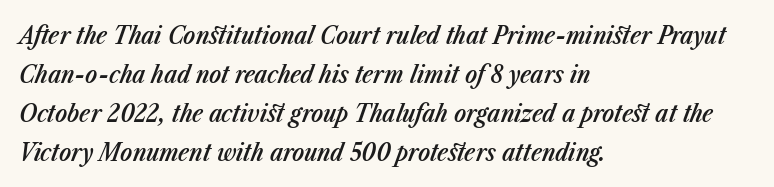
{"italic": "yes", "lean": "right", "slant_degrees": 23, "bold": "semi", "underline": "no", "align": "left", "line_spacing": "normal", "line_spacing_ratio": 1.56, "letter_spacing": "normal", "letter_spacing_em": 0.0, "glyph_px": 25}
